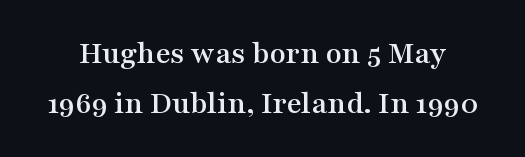
Line spacing here is normal. Old-style or modern, the face here clearly has serifs. Unlike italic type, these characters show no tilt at all. Default kerning and tracking; the words read as compact shapes. The rendering uses natural spacing where letterforms have individual widths.
